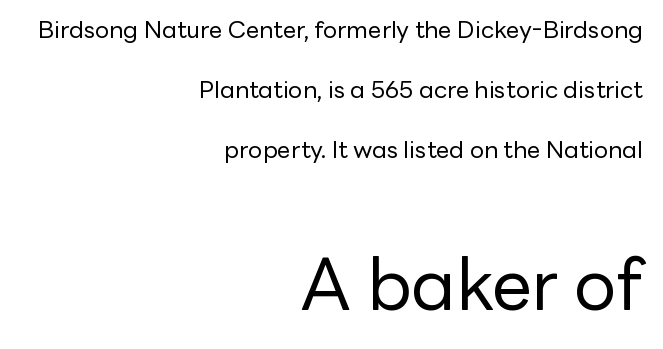
The rendering uses natural spacing where letterforms have individual widths. The characters display no serif detailing; their extremities are plain. The designer dialed line spacing up above the default. Caption: upper text group reduced, lower text group enlarged. A quiet, ordinary-to-light weight characterises the typeface.
